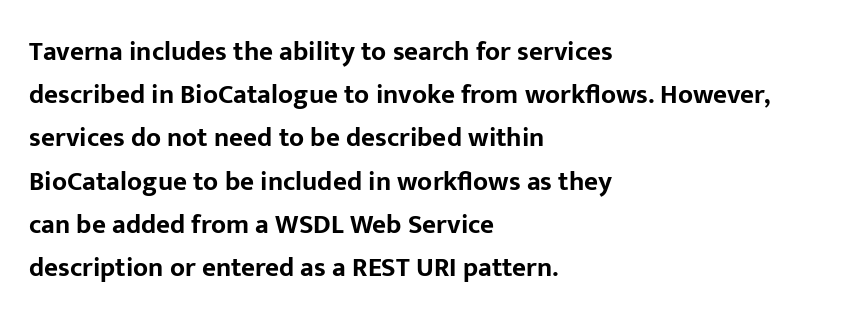
Layout note: lines flush left. Decoration check: the copy has no underline. Each new line begins a customary step beneath the previous one. The characters look thick and weighty, a clear bold. Do the letters lean? They stand straight.
